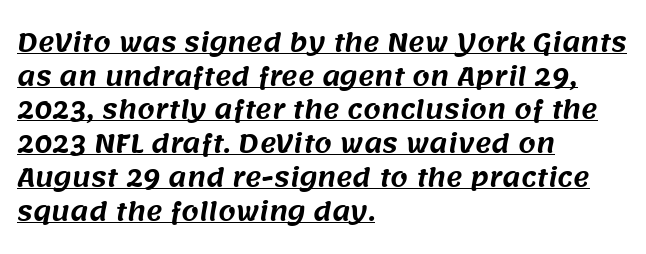
The block of text has a typical density, with ordinary space between rows. Is the letter spacing exaggerated? No — it looks like the ordinary default. The passage shown is underscored from start to finish. Every row of glyphs begins at an identical x-position on the left.
